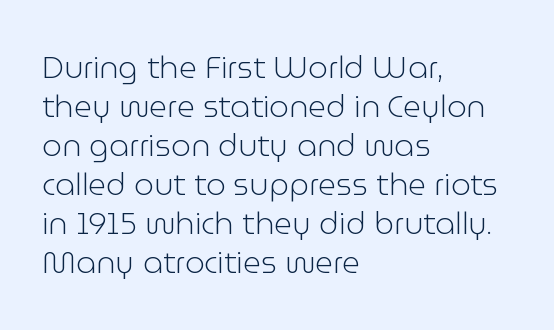
Q: Is the text bold? A: No.
Q: Is the text italic (slanted)? A: No, it is upright.
Q: Is the typeface a serif or a sans-serif typeface? A: Sans-serif.
Q: Is the text underlined? A: No.
Q: How is the paragraph aligned? A: Left-aligned.
Q: Is the spacing between letters normal or unusually wide? A: Normal.
Q: Is the spacing between lines tight, normal or loose? A: Normal.
Q: Width (condensed, normal, or wide)? A: Normal.
Q: Stroke contrast? A: Low.
Q: x-height? A: Medium.
Q: Monospaced? A: No.
